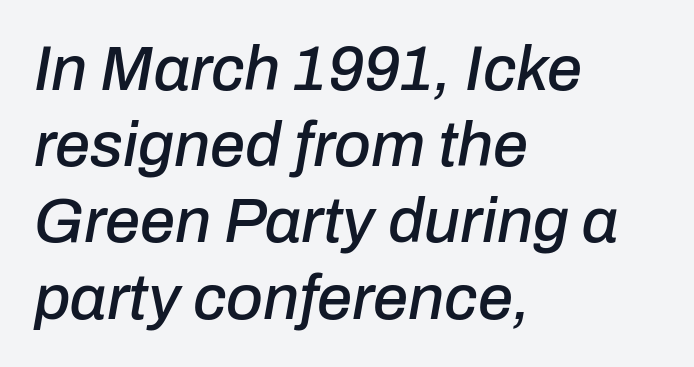
Q: Is the text italic (slanted)? A: Yes, it leans right by about 10 degrees.
Q: Is the text underlined? A: No.
Q: How is the paragraph aligned? A: Left-aligned.
Q: Is the spacing between letters normal or unusually wide? A: Normal.
Q: Width (condensed, normal, or wide)? A: Normal.
Q: Stroke contrast? A: Low.
Q: x-height? A: Medium.
Q: Monospaced? A: No.
